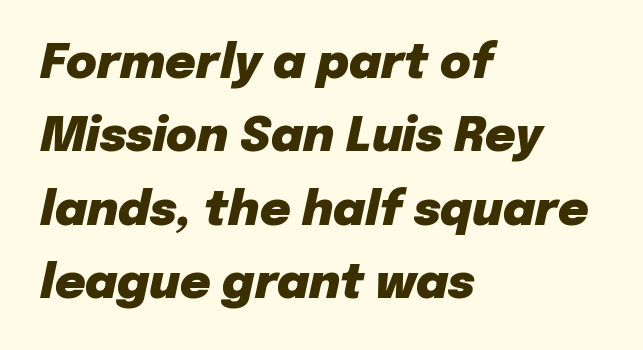
{"italic": "yes", "lean": "right", "slant_degrees": 12, "bold": "yes", "weight": "heavy", "width": "normal", "stroke_contrast": "low", "x_height": "medium", "monospaced": "no", "underline": "no", "align": "left", "line_spacing": "normal", "line_spacing_ratio": 1.56, "letter_spacing": "normal", "letter_spacing_em": 0.0, "glyph_px": 47}
